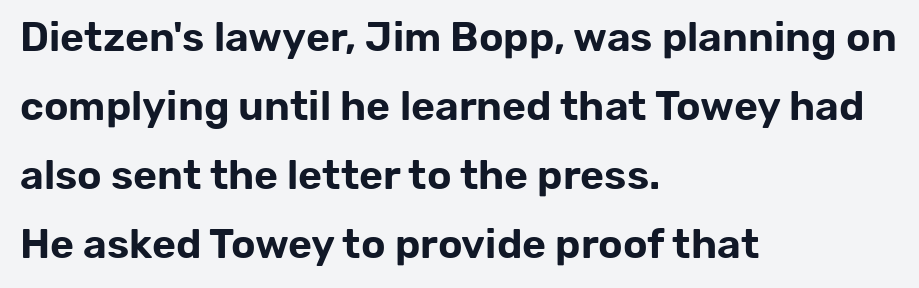
The image shows 41 px sans-serif type, upright; set left-aligned, normal line spacing (1.68x), normal letter spacing, not underlined; low stroke contrast and a medium x-height.
